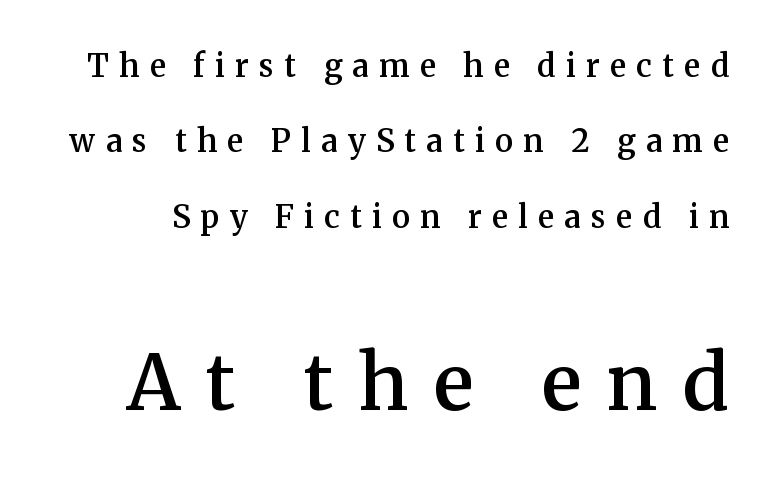
The image shows 77 px semibold serif type, upright; set loose line spacing (2.43x), unusually wide letter spacing (+0.33 em), not underlined; the second (bottom) block is 2.48x larger; medium stroke contrast and a medium x-height.
